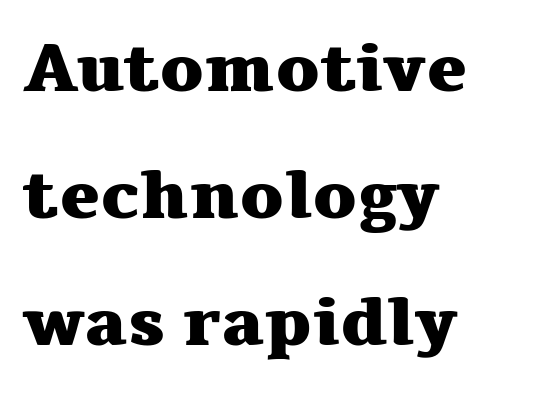
Q: Is the text bold? A: Yes.
Q: Is the text italic (slanted)? A: No, it is upright.
Q: Is the typeface a serif or a sans-serif typeface? A: Serif.
Q: Is the text underlined? A: No.
Q: How is the paragraph aligned? A: Left-aligned.
Q: Is the spacing between letters normal or unusually wide? A: Normal.
Q: Width (condensed, normal, or wide)? A: Wide.
Q: Stroke contrast? A: Medium.
Q: x-height? A: Medium.
Q: Monospaced? A: No.
